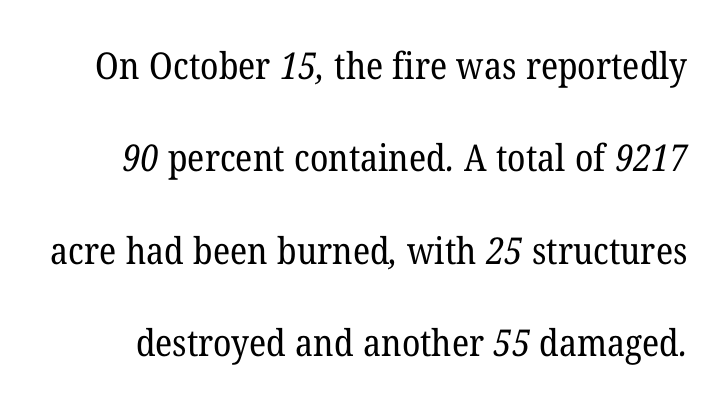
Q: Is the text bold? A: No.
Q: Is the typeface a serif or a sans-serif typeface? A: Serif.
Q: Is the text underlined? A: No.
Q: Is the spacing between letters normal or unusually wide? A: Normal.
Q: Is the spacing between lines tight, normal or loose? A: Loose.
Q: Width (condensed, normal, or wide)? A: Normal.
Q: Stroke contrast? A: Low.
Q: x-height? A: Medium.
Q: Monospaced? A: No.
